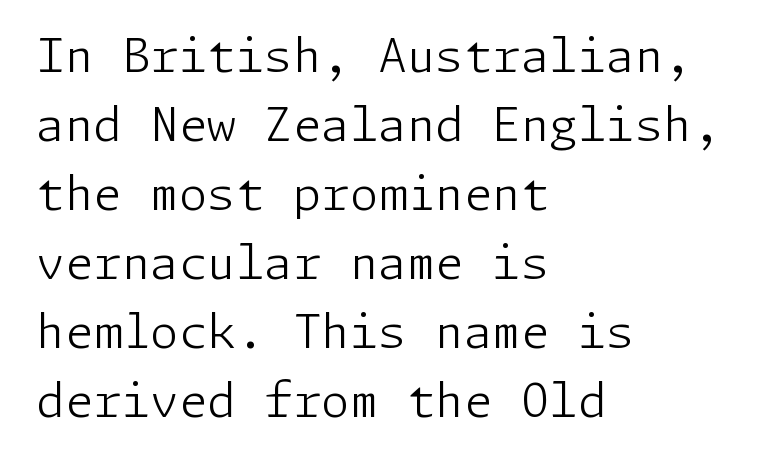
{"serif": "no", "italic": "no", "bold": "no", "weight": "light", "width": "normal", "stroke_contrast": "low", "x_height": "medium", "underline": "no", "align": "left", "line_spacing": "normal", "line_spacing_ratio": 1.5, "letter_spacing": "normal", "letter_spacing_em": 0.0, "glyph_px": 46}
